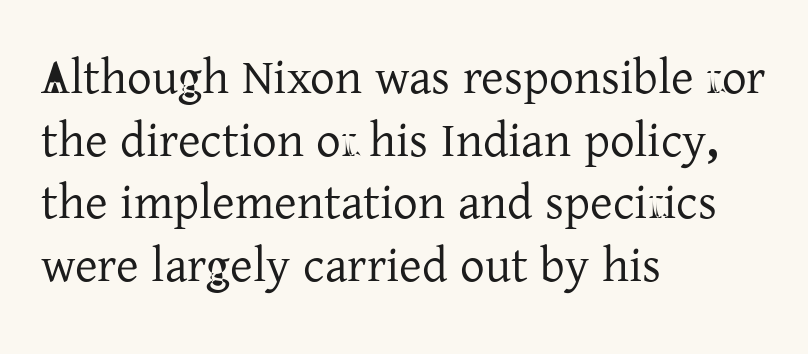
Rendered with straight, roman letterforms. The passage shown has conventional tracking throughout. Vertically, the passage feels balanced, rows spaced as you'd expect. The letters advance in unequal steps, a hallmark of proportional type. Descenders are the only things crossing below the line. Short and long lines alike share a common starting point at left.
